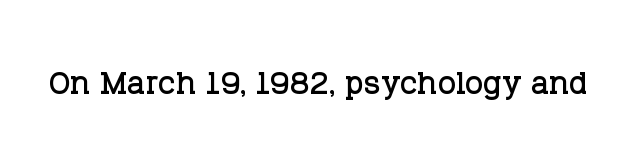
Ordinary non-slanted type is in use. Lines of text with bare space underneath. I'd call this a serif setting — the letters wear small feet. This sample has the flowing, uneven cadence of proportional lettering.
